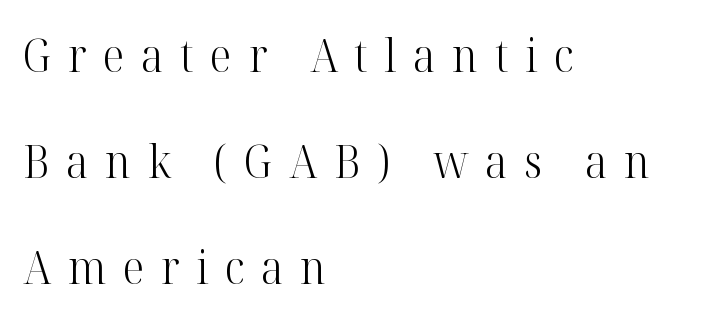
Each stroke keeps to a modest, everyday thickness or less. Successive baselines arrive slowly, with a big drop between each. You can tell it's not italic because the verticals are truly vertical. The text was rendered using a seriffed face with decorative stroke endings.
